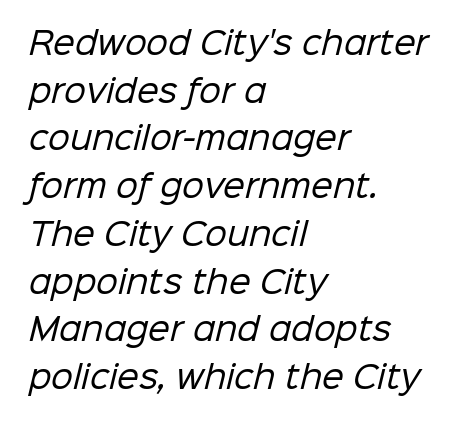
The image shows 31 px regular-weight sans-serif type; set left-aligned, normal line spacing (1.54x), normal letter spacing, not underlined; low stroke contrast and a medium x-height.
